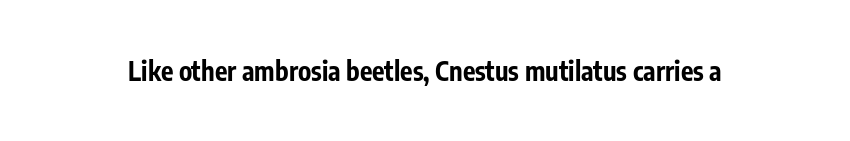
Only glyphs here, with clear space below each row. Rendered with straight, roman letterforms. The glyphs have the mass of a bold cut. Observe the ordinary spacing: letters are neighbours, not strangers.
